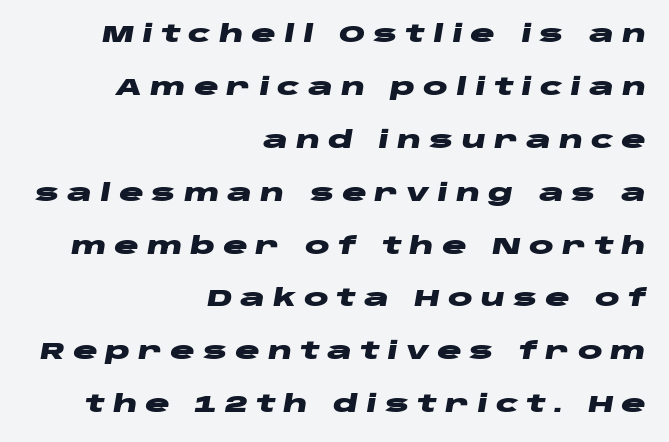
Leftover space on each line is placed entirely before the opening word. The type is letterspaced generously, with wide tracking. Designer's note — italics engaged. Every letter is thick-stroked: bold, no question.
